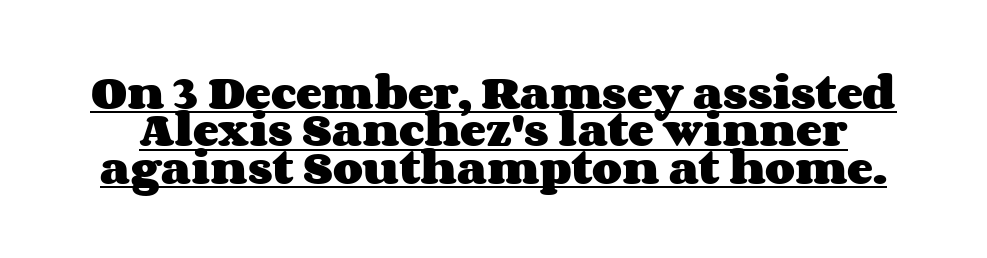
{"italic": "no", "bold": "yes", "weight": "heavy", "width": "wide", "stroke_contrast": "medium", "x_height": "large", "monospaced": "no", "underline": "yes", "line_spacing": "tight", "line_spacing_ratio": 0.96, "letter_spacing": "normal", "letter_spacing_em": 0.0, "glyph_px": 39}
